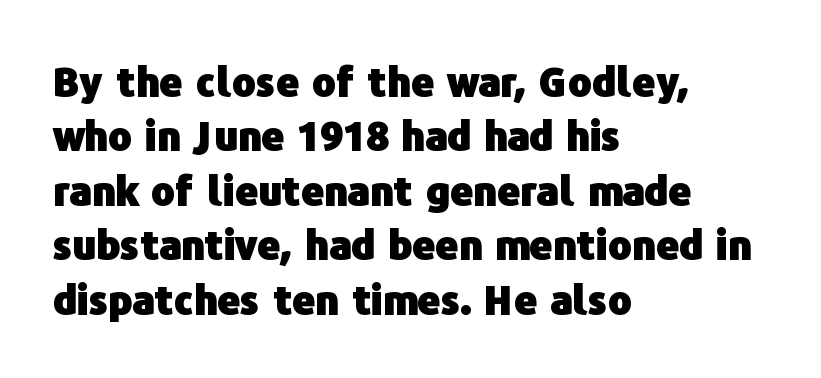
These lines are set flush left with a ragged right edge. I'd describe the lettering as bold — thick and assertive. The typeface chosen for these lines omits serifs. A typesetter would call this zero additional tracking. Vertically, the passage feels balanced, rows spaced as you'd expect. The strip under each line holds only bare page.
